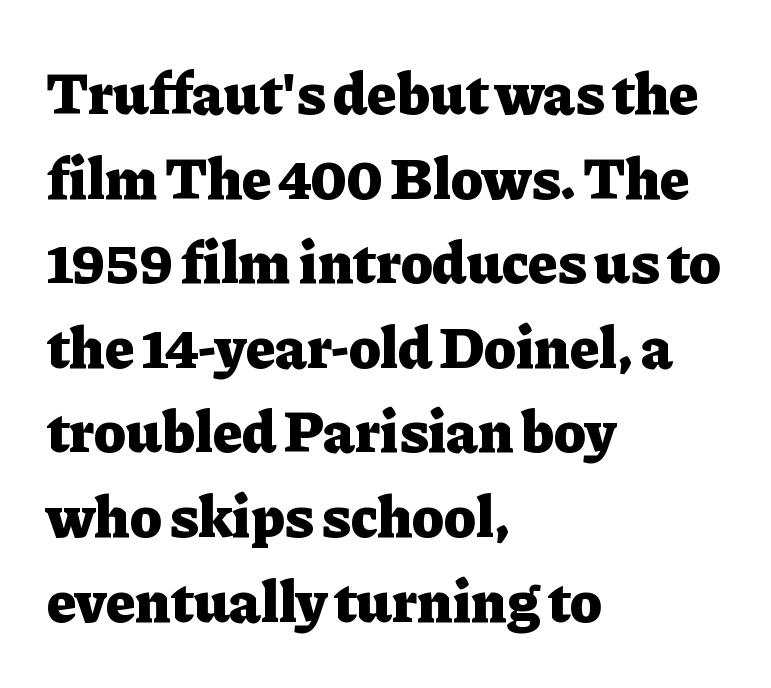
Default kerning and tracking; the words read as compact shapes. The paragraph has a hard left edge and a soft right edge. You can tell it's not italic because the verticals are truly vertical. Bold? Absolutely — the strokes are thick and heavy. You can tell from the footed stems that serif type was used. Looks like regular typesetting: each glyph gets only the width it needs.
